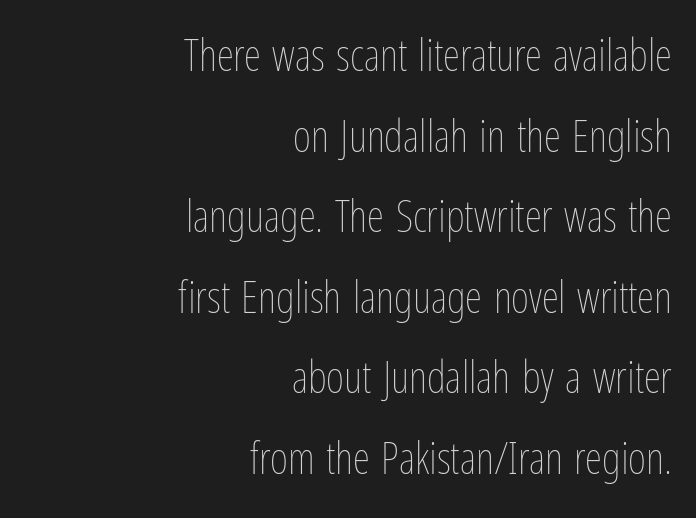
Each line ends at the same right margin while the left side varies. The type is set solid horizontally, with unmodified tracking. Is this a fixed-width face? No — the glyphs have proportional, varying widths. Decoration check: the copy has no underline.
